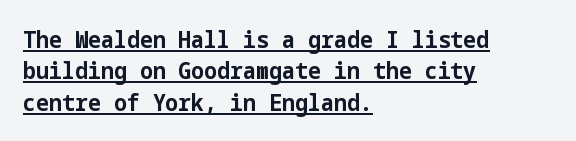
Like a heading marked for emphasis, these lines bear an underscore. No italicization has been applied; the sample stays upright. The line-height multiplier appears to be the usual default. The paragraph has a hard left edge and a soft right edge.
